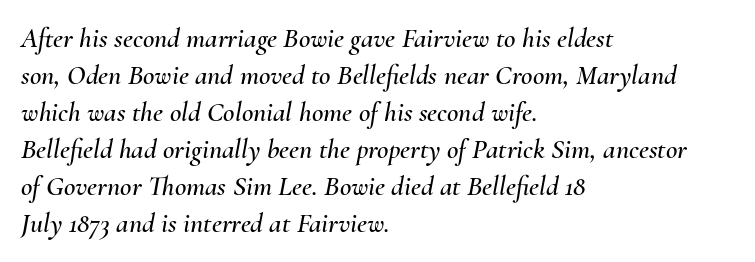
Q: Is the text italic (slanted)? A: Yes, it leans right by about 10 degrees.
Q: Is the text underlined? A: No.
Q: How is the paragraph aligned? A: Left-aligned.
Q: Is the spacing between letters normal or unusually wide? A: Normal.
Q: Is the spacing between lines tight, normal or loose? A: Normal.
Q: Width (condensed, normal, or wide)? A: Normal.
Q: Stroke contrast? A: Medium.
Q: x-height? A: Small.
Q: Monospaced? A: No.
